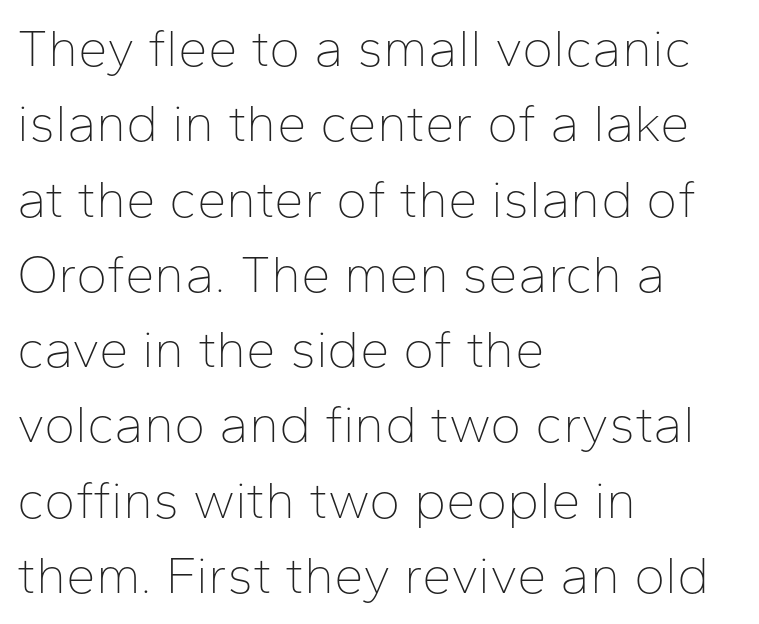
{"serif": "no", "italic": "no", "bold": "no", "weight": "thin", "width": "normal", "stroke_contrast": "low", "x_height": "medium", "monospaced": "no", "underline": "no", "align": "left", "line_spacing": "normal", "line_spacing_ratio": 1.42, "letter_spacing": "normal", "letter_spacing_em": 0.0, "glyph_px": 53}
